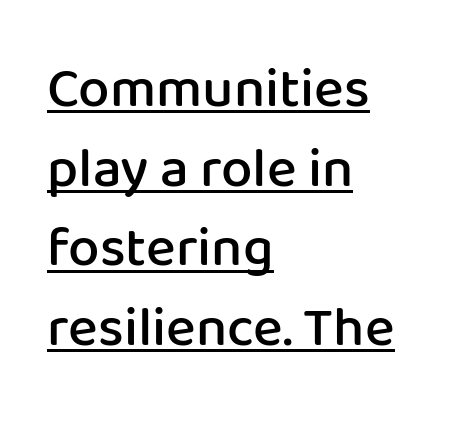
Spacing between characters is what you'd get straight out of the box. Font category for this specimen: sans-serif. The rows are spaced the way most documents space them. You could not count columns in this text — the font is proportionally spaced.
